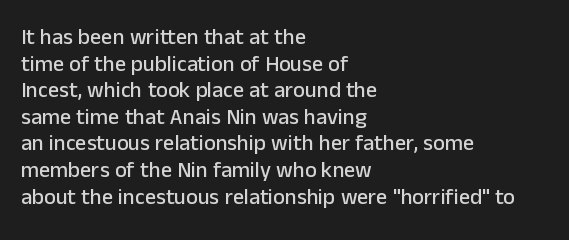
{"italic": "no", "underline": "no", "align": "left", "line_spacing_ratio": 1.21, "letter_spacing": "normal", "letter_spacing_em": 0.0, "glyph_px": 22}
